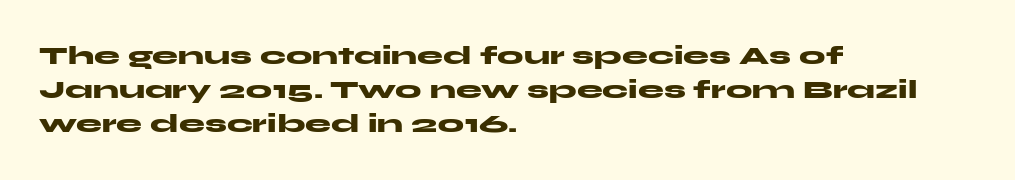
Q: Is the text bold? A: Yes.
Q: Is the text italic (slanted)? A: No, it is upright.
Q: Is the text underlined? A: No.
Q: How is the paragraph aligned? A: Left-aligned.
Q: Is the spacing between letters normal or unusually wide? A: Normal.
Q: Is the spacing between lines tight, normal or loose? A: Normal.
